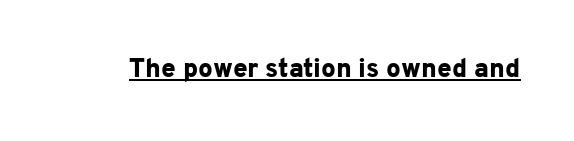
{"italic": "no", "bold": "yes", "underline": "yes", "letter_spacing": "normal", "letter_spacing_em": 0.0, "glyph_px": 26}
